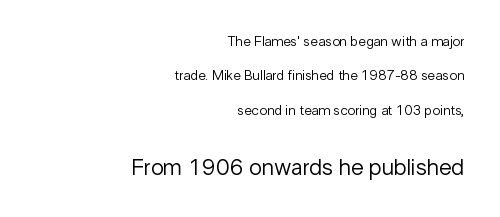
The image shows 23 px text type, upright; set right-aligned, loose line spacing (2.46x), normal letter spacing, not underlined; the second (bottom) block is 1.64x larger.
